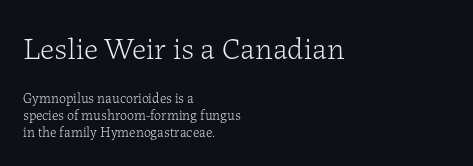
Q: Is the text bold? A: No.
Q: Is the text italic (slanted)? A: No, it is upright.
Q: Is the typeface a serif or a sans-serif typeface? A: Serif.
Q: Is the text underlined? A: No.
Q: How is the paragraph aligned? A: Left-aligned.
Q: Is the spacing between letters normal or unusually wide? A: Normal.
Q: Which block of text is set in a larger size, the first (top) or the second (bottom)? A: The first (top) one.
Q: Width (condensed, normal, or wide)? A: Normal.
Q: Stroke contrast? A: Low.
Q: x-height? A: Medium.
Q: Monospaced? A: No.
